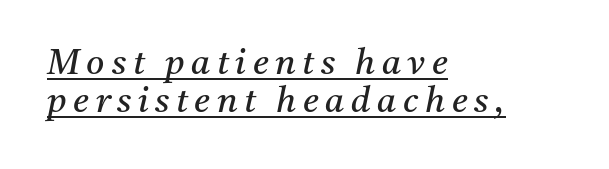
Q: Is the text bold? A: No.
Q: Is the text italic (slanted)? A: Yes, it leans right by about 11 degrees.
Q: Is the typeface a serif or a sans-serif typeface? A: Serif.
Q: Is the text underlined? A: Yes.
Q: How is the paragraph aligned? A: Left-aligned.
Q: Is the spacing between lines tight, normal or loose? A: Tight.
Q: Width (condensed, normal, or wide)? A: Normal.
Q: Stroke contrast? A: Medium.
Q: x-height? A: Medium.
Q: Monospaced? A: No.
